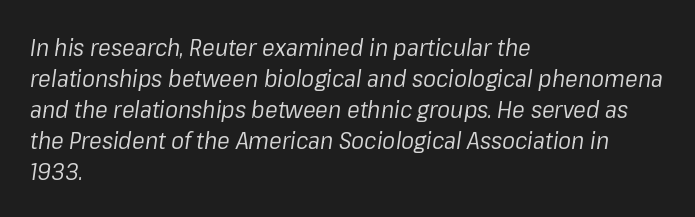
The image shows 24 px text type, italic (leaning right); set left-aligned, normal line spacing (1.29x), normal letter spacing, not underlined.
